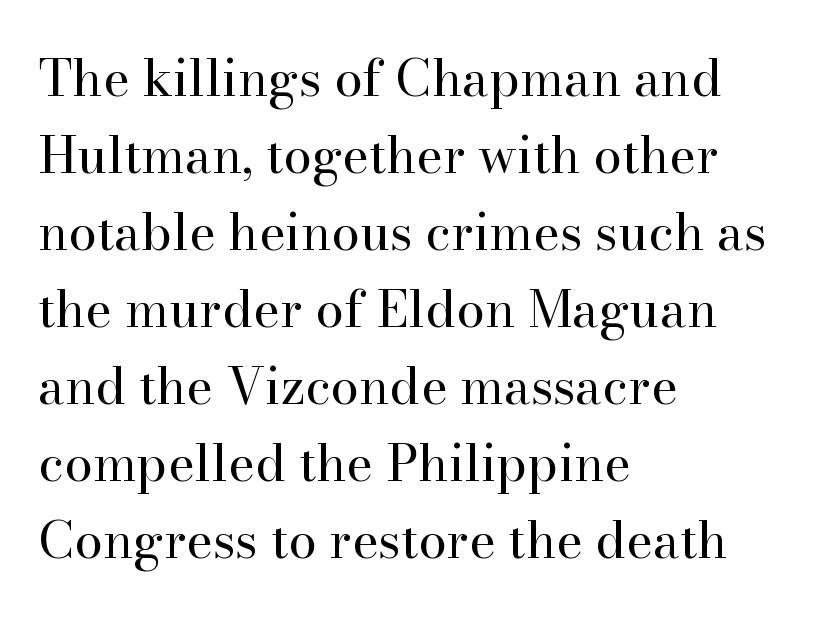
The image shows 51 px regular-weight serif type, upright; set left-aligned, normal line spacing (1.51x), normal letter spacing, not underlined; high stroke contrast and a small x-height.
